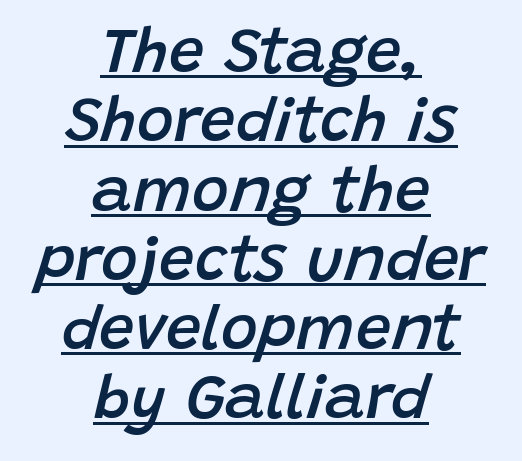
Q: Is the text bold? A: Semi-bold.
Q: Is the text italic (slanted)? A: Yes, it leans right by about 15 degrees.
Q: Is the text underlined? A: Yes.
Q: How is the paragraph aligned? A: Centered.
Q: Is the spacing between letters normal or unusually wide? A: Normal.
Q: Is the spacing between lines tight, normal or loose? A: Tight.
Q: Width (condensed, normal, or wide)? A: Normal.
Q: Stroke contrast? A: Low.
Q: x-height? A: Large.
Q: Monospaced? A: No.
